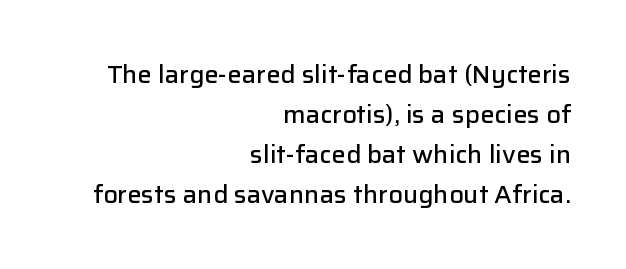
Q: Is the text bold? A: Semi-bold.
Q: Is the text italic (slanted)? A: No, it is upright.
Q: Is the text underlined? A: No.
Q: How is the paragraph aligned? A: Right-aligned.
Q: Is the spacing between letters normal or unusually wide? A: Normal.
Q: Is the spacing between lines tight, normal or loose? A: Normal.
